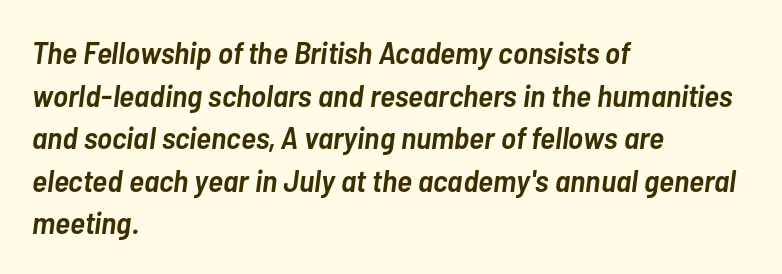
{"italic": "yes", "lean": "right", "slant_degrees": 7, "bold": "semi", "weight": "semibold", "width": "condensed", "stroke_contrast": "low", "x_height": "medium", "monospaced": "no", "underline": "no", "align": "left", "line_spacing": "normal", "line_spacing_ratio": 1.33, "letter_spacing": "normal", "letter_spacing_em": 0.0, "glyph_px": 32}
